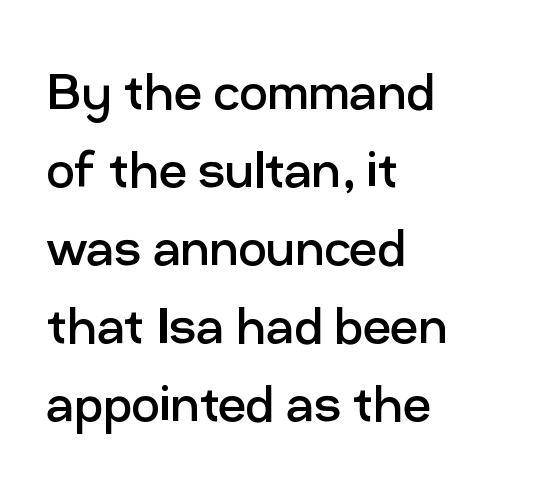
{"serif": "no", "italic": "no", "bold": "no", "weight": "regular", "width": "normal", "stroke_contrast": "low", "x_height": "medium", "monospaced": "no", "underline": "no", "align": "left", "line_spacing": "normal", "line_spacing_ratio": 1.26, "letter_spacing": "normal", "letter_spacing_em": 0.0, "glyph_px": 62}
